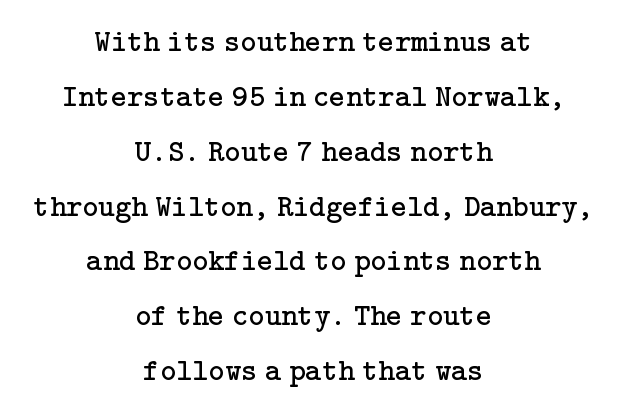
{"serif": "yes", "italic": "no", "bold": "no", "weight": "regular", "width": "normal", "stroke_contrast": "low", "x_height": "medium", "underline": "no", "align": "center", "line_spacing_ratio": 1.77, "letter_spacing": "normal", "letter_spacing_em": 0.0, "glyph_px": 31}
